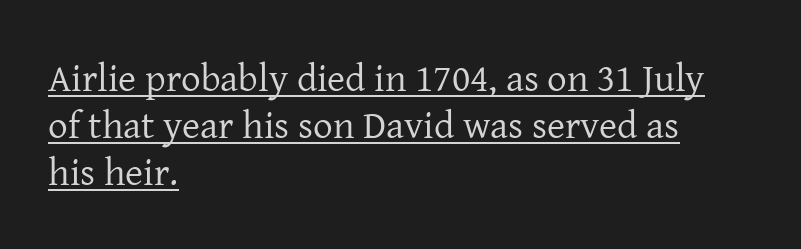
Q: Is the text bold? A: No.
Q: Is the text italic (slanted)? A: No, it is upright.
Q: Is the typeface a serif or a sans-serif typeface? A: Serif.
Q: Is the text underlined? A: Yes.
Q: How is the paragraph aligned? A: Left-aligned.
Q: Is the spacing between letters normal or unusually wide? A: Normal.
Q: Width (condensed, normal, or wide)? A: Normal.
Q: Stroke contrast? A: Low.
Q: x-height? A: Medium.
Q: Monospaced? A: No.
